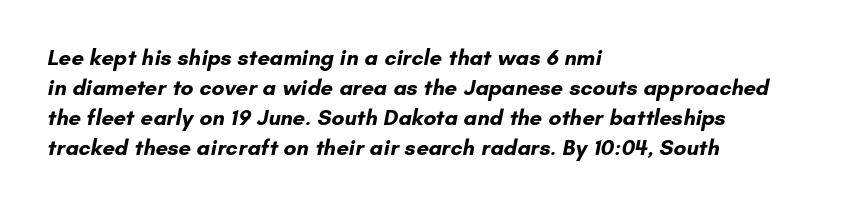
This sample uses plain, unmodified letter spacing. Successive baselines arrive at the customary interval. In terms of weight, the rendering is a true, heavy bold. Beneath every word, the page is bare. Where is the straight margin? On the left.
